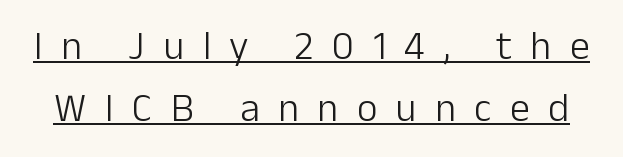
The image shows 40 px light sans-serif type, upright; set normal line spacing (1.56x), unusually wide letter spacing (+0.46 em), underlined; low stroke contrast and a medium x-height.
